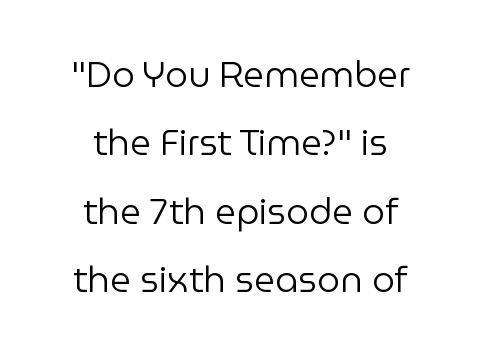
{"serif": "no", "italic": "no", "bold": "no", "weight": "regular", "width": "normal", "stroke_contrast": "low", "x_height": "medium", "monospaced": "no", "underline": "no", "align": "center", "line_spacing": "loose", "line_spacing_ratio": 1.9, "letter_spacing": "normal", "letter_spacing_em": 0.0, "glyph_px": 36}
